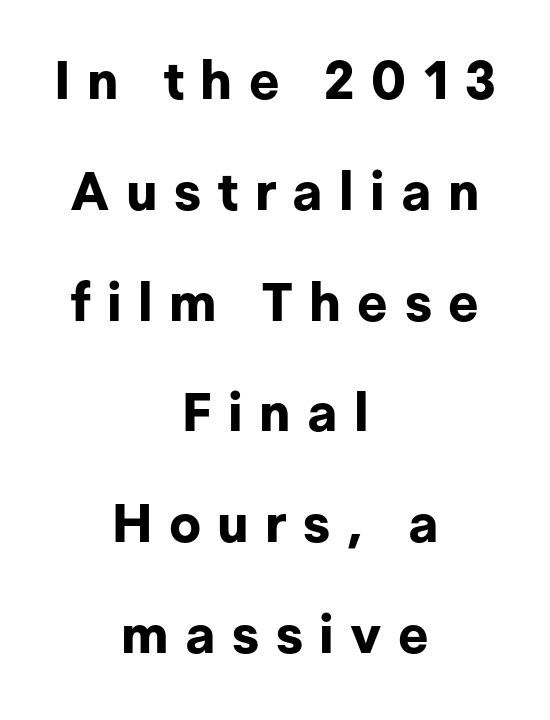
The lettering stays uniformly vertical, giving the passage a roman look. Nobody drew a line under any word here. The face used here is a sans, in the tradition of grotesques and geometrics. Vertically, the passage feels expansive, rows floating well apart.
